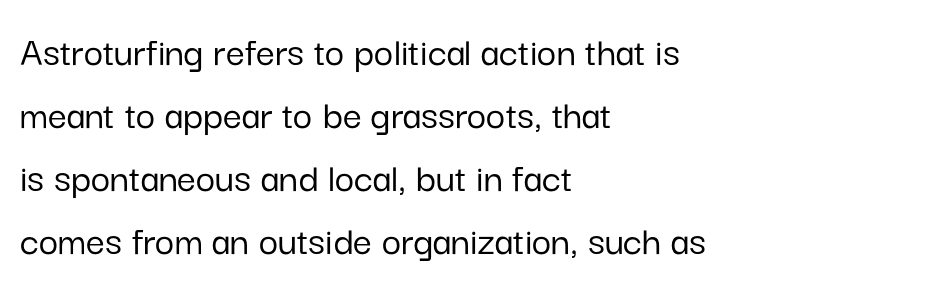
{"serif": "no", "italic": "no", "width": "normal", "stroke_contrast": "low", "x_height": "medium", "monospaced": "no", "underline": "no", "align": "left", "line_spacing": "normal", "line_spacing_ratio": 1.5, "letter_spacing": "normal", "letter_spacing_em": 0.0, "glyph_px": 42}
